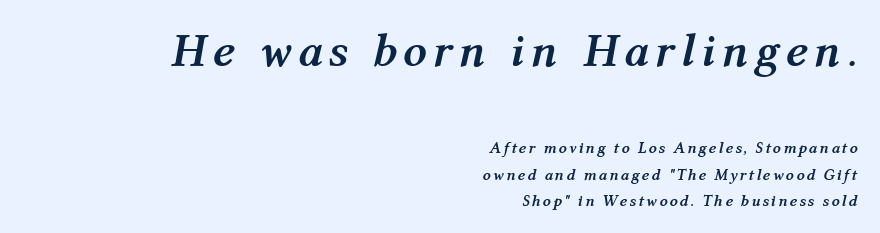
The image shows 47 px semibold type, italic (leaning right); set right-aligned, normal line spacing (1.65x), not underlined; the first (top) block is 2.94x larger; medium stroke contrast and a medium x-height.
